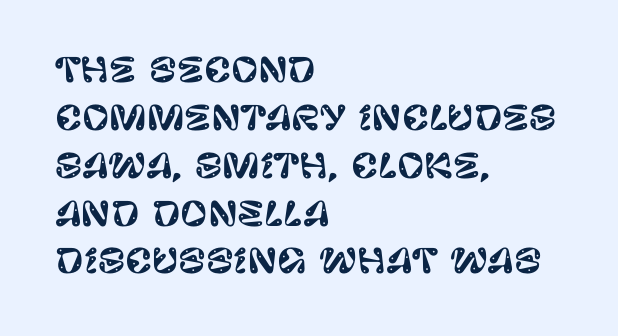
Q: Is the text italic (slanted)? A: Yes.
Q: Is the typeface a serif or a sans-serif typeface? A: Sans-serif.
Q: Is the text underlined? A: No.
Q: How is the paragraph aligned? A: Left-aligned.
Q: Is the spacing between letters normal or unusually wide? A: Normal.
Q: Is the spacing between lines tight, normal or loose? A: Normal.
Q: Width (condensed, normal, or wide)? A: Normal.
Q: Stroke contrast? A: Low.
Q: x-height? A: Large.
Q: Monospaced? A: No.
